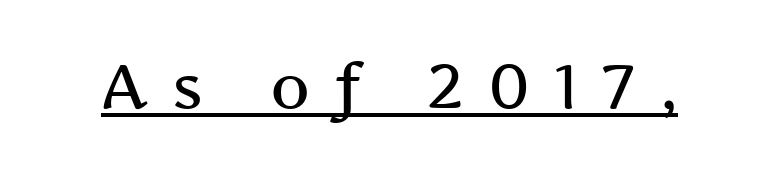
{"serif": "yes", "italic": "no", "bold": "semi", "weight": "semibold", "width": "wide", "stroke_contrast": "medium", "x_height": "medium", "monospaced": "no", "underline": "yes", "letter_spacing": "wide", "letter_spacing_em": 0.4, "glyph_px": 62}
